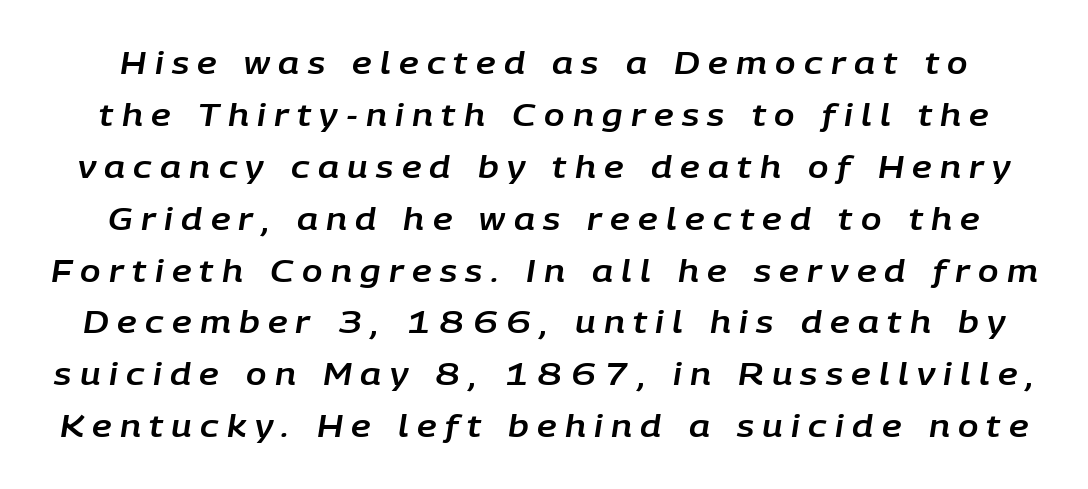
The image shows 30 px text type, italic (leaning right); set line spacing 1.73x, unusually wide letter spacing (+0.28 em), not underlined; low stroke contrast and a large x-height.
